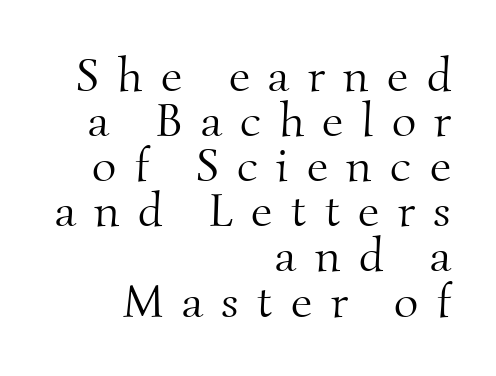
{"serif": "yes", "bold": "no", "weight": "light", "width": "normal", "stroke_contrast": "medium", "x_height": "small", "monospaced": "no", "underline": "no", "align": "right", "line_spacing": "tight", "line_spacing_ratio": 0.96, "letter_spacing": "wide", "letter_spacing_em": 0.39, "glyph_px": 47}
